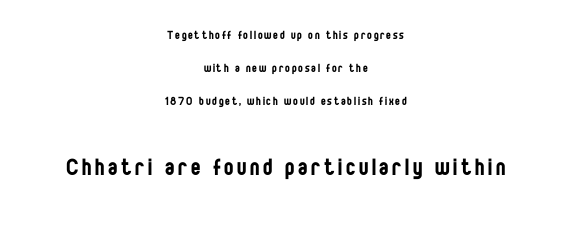
The image shows 28 px regular-weight, condensed sans-serif type, upright; set centered, loose line spacing (2.37x), not underlined; the second (bottom) block is 2.0x larger; low stroke contrast and a large x-height.
